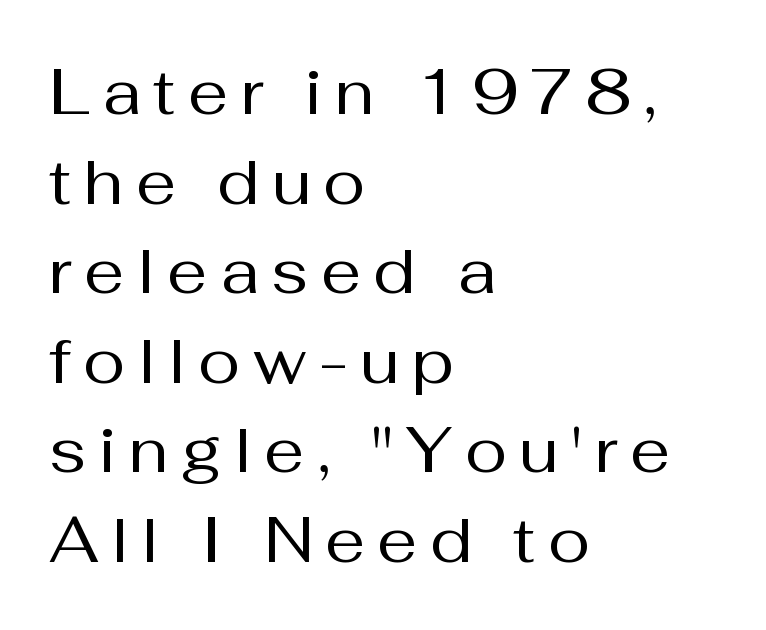
Q: Is the text bold? A: No.
Q: Is the text italic (slanted)? A: No, it is upright.
Q: Is the typeface a serif or a sans-serif typeface? A: Sans-serif.
Q: Is the text underlined? A: No.
Q: How is the paragraph aligned? A: Left-aligned.
Q: Is the spacing between lines tight, normal or loose? A: Normal.
Q: Width (condensed, normal, or wide)? A: Normal.
Q: Stroke contrast? A: Medium.
Q: x-height? A: Medium.
Q: Monospaced? A: No.
